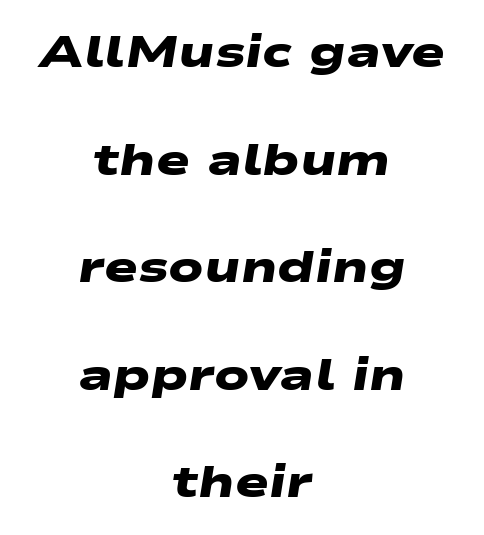
Nothing unusual about the tracking: characters are spaced as the font intends. This sample has the flowing, uneven cadence of proportional lettering. Bold? Absolutely — the strokes are thick and heavy. The paragraph shown floats in the horizontal middle. Vertical spacing — loose. Underline: absent.
